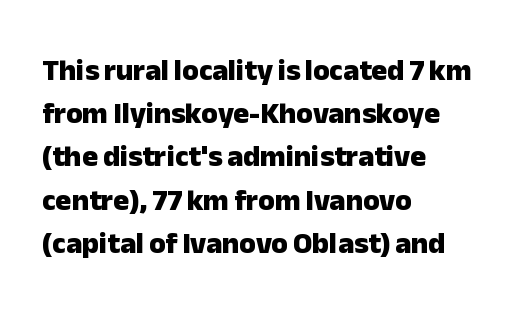
The image shows 30 px heavy sans-serif type, upright; set left-aligned, normal line spacing (1.44x), normal letter spacing, not underlined; low stroke contrast and a medium x-height.
